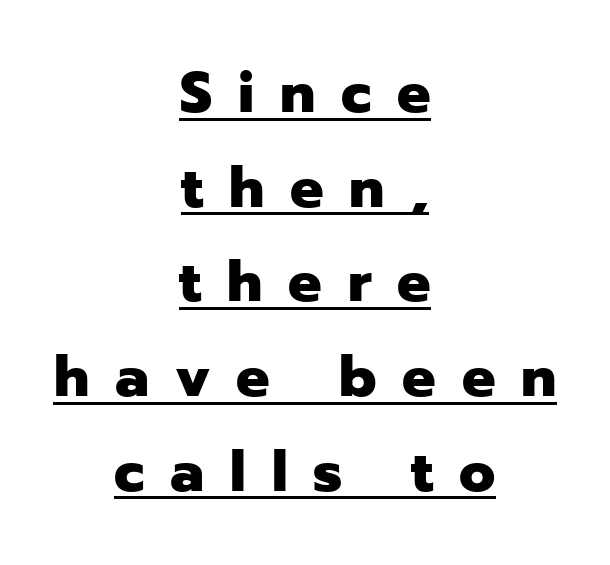
The image shows 56 px heavy sans-serif type, upright; set centered, normal line spacing (1.69x), unusually wide letter spacing (+0.46 em), underlined; low stroke contrast and a medium x-height.
